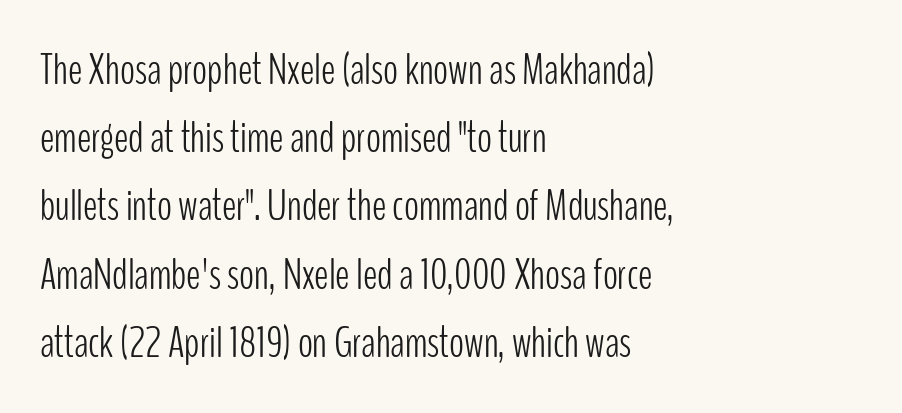
{"serif": "no", "italic": "no", "bold": "no", "weight": "light", "width": "condensed", "stroke_contrast": "low", "x_height": "medium", "monospaced": "no", "underline": "no", "align": "left", "line_spacing": "normal", "line_spacing_ratio": 1.55, "letter_spacing": "normal", "letter_spacing_em": 0.0, "glyph_px": 44}
